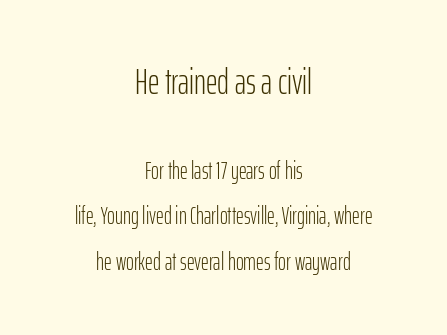
The image shows 36 px light, condensed sans-serif type, upright; set centered, loose line spacing (1.91x), normal letter spacing, not underlined; the first (top) block is 1.5x larger; low stroke contrast and a medium x-height.
